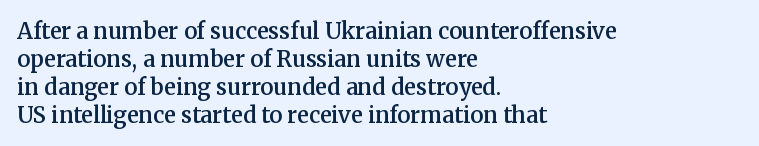
Regular leading. Is there any slant? The stems are plumb. You could call the tracking neutral — neither tight nor loose. A bare baseline throughout the passage.
